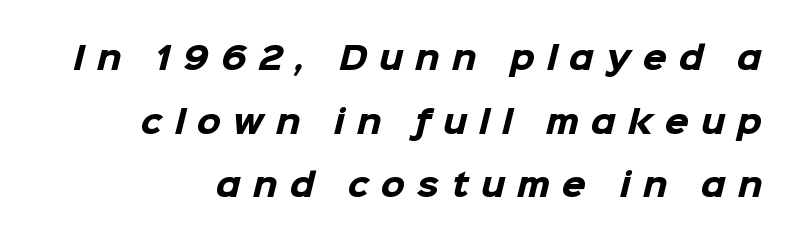
Short note: letters widely spaced. The leading is generous, giving the passage an open texture. Note the varied advance widths — an 'i' is clearly narrower than an 'm'. Weight: bold. Typeset ragged left — the right edge is the straight one.
